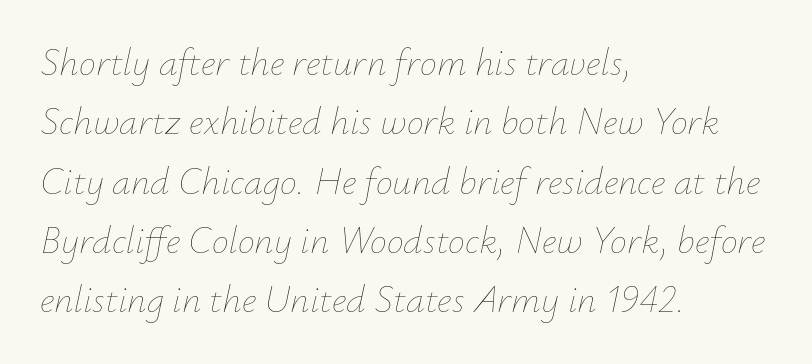
{"italic": "yes", "lean": "right", "slant_degrees": 12, "bold": "no", "weight": "thin", "width": "normal", "stroke_contrast": "low", "x_height": "small", "monospaced": "no", "underline": "no", "align": "left", "line_spacing": "normal", "line_spacing_ratio": 1.56, "letter_spacing": "normal", "letter_spacing_em": 0.0, "glyph_px": 38}
